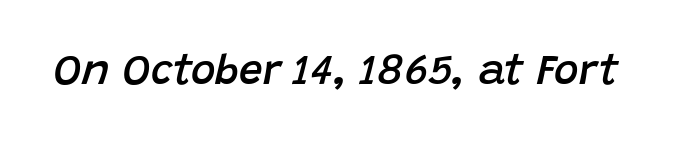
Q: Is the text bold? A: Semi-bold.
Q: Is the text italic (slanted)? A: Yes, it leans right by about 15 degrees.
Q: Is the text underlined? A: No.
Q: Is the spacing between letters normal or unusually wide? A: Normal.
Q: Width (condensed, normal, or wide)? A: Normal.
Q: Stroke contrast? A: Low.
Q: x-height? A: Large.
Q: Monospaced? A: No.
